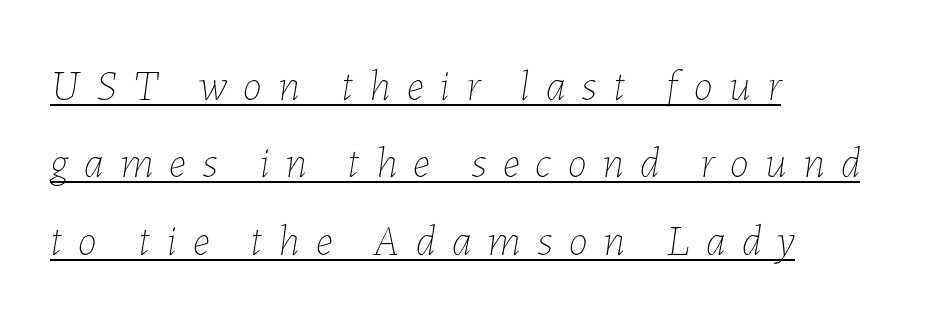
{"italic": "yes", "lean": "right", "slant_degrees": 7, "bold": "no", "weight": "thin", "width": "normal", "stroke_contrast": "low", "x_height": "medium", "monospaced": "no", "underline": "yes", "align": "left", "line_spacing_ratio": 1.8, "letter_spacing": "wide", "letter_spacing_em": 0.38, "glyph_px": 43}
